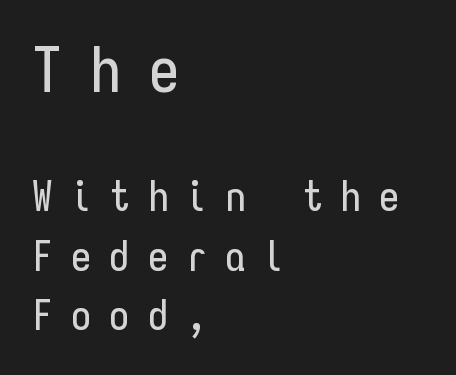
Italic? Not at all — the glyphs are vertical. Reading top to bottom, the characters get smaller at the block break. Summary of vertical rhythm: regular, with standard interline spacing. Is the block centered? No — it sits flush against the left margin.
